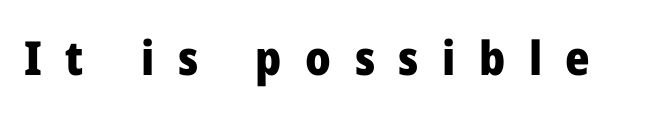
The letters stand straight up with perfectly vertical stems. Note the varied advance widths — an 'i' is clearly narrower than an 'm'. To sum up the face: it is a sans, with no serifs. Someone cranked the tracking dial way up on this one. The font is running at its bold setting. A bare baseline throughout the passage.
